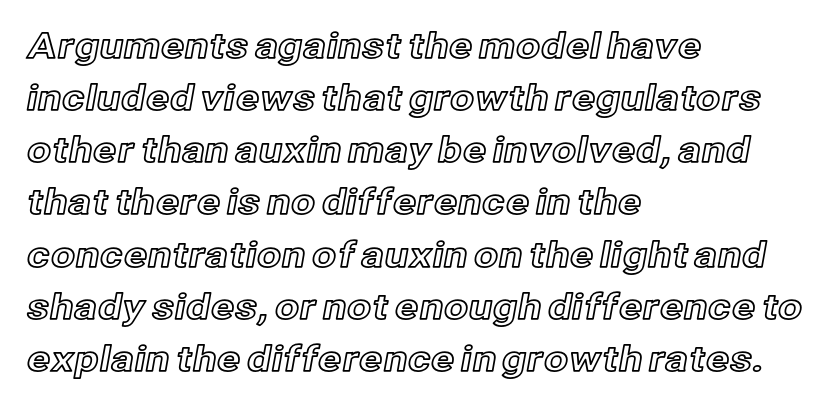
The image shows 35 px text type; set left-aligned, normal line spacing (1.49x), normal letter spacing, not underlined; a medium x-height.
